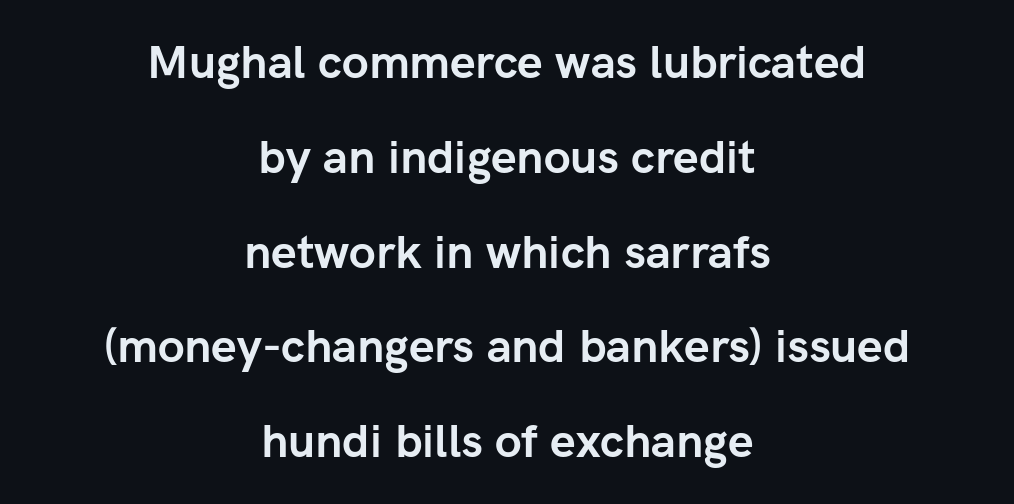
Q: Is the text bold? A: Yes.
Q: Is the text italic (slanted)? A: No, it is upright.
Q: Is the typeface a serif or a sans-serif typeface? A: Sans-serif.
Q: Is the text underlined? A: No.
Q: How is the paragraph aligned? A: Centered.
Q: Is the spacing between letters normal or unusually wide? A: Normal.
Q: Is the spacing between lines tight, normal or loose? A: Loose.
Q: Width (condensed, normal, or wide)? A: Normal.
Q: Stroke contrast? A: Low.
Q: x-height? A: Medium.
Q: Monospaced? A: No.
